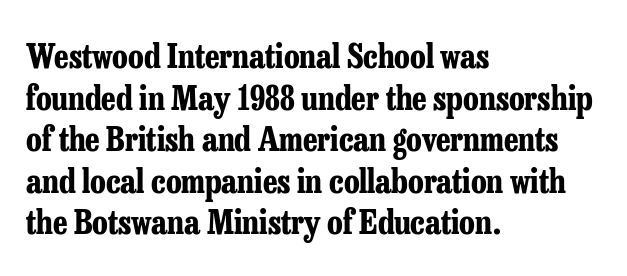
Q: Is the text bold? A: Yes.
Q: Is the text italic (slanted)? A: No, it is upright.
Q: Is the typeface a serif or a sans-serif typeface? A: Serif.
Q: Is the text underlined? A: No.
Q: How is the paragraph aligned? A: Left-aligned.
Q: Is the spacing between letters normal or unusually wide? A: Normal.
Q: Is the spacing between lines tight, normal or loose? A: Normal.
Q: Width (condensed, normal, or wide)? A: Condensed.
Q: Stroke contrast? A: Low.
Q: x-height? A: Medium.
Q: Monospaced? A: No.
